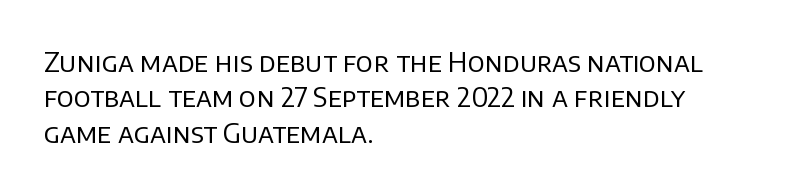
Line beginnings align vertically; line endings do not. The typography opts for an upright posture over an oblique one. Baseline-to-baseline distance is the conventional proportion of letter height. The characters are drawn with everyday or finer stroke widths. Here the glyphs are tracked normally, forming tight word shapes.
